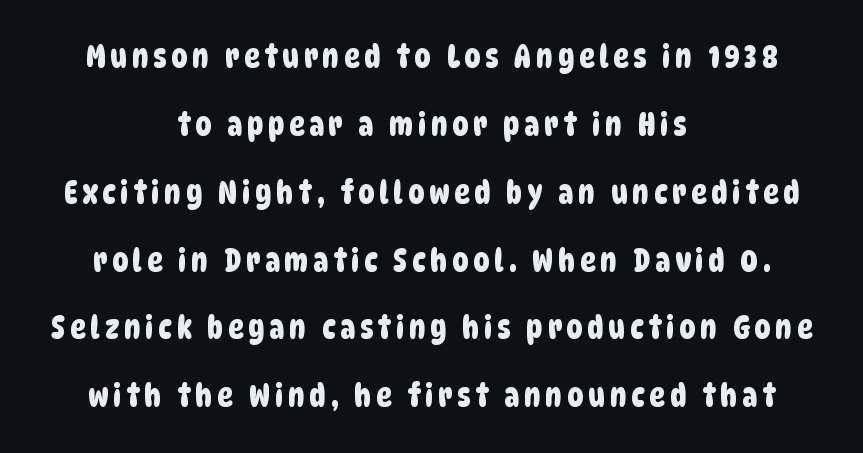
The baseline area is clear. In CSS terms this would be text-align: center. Students, observe: this is what heavily led, spacious text looks like. No feet cap the strokes, marking this as sans-serif type.
